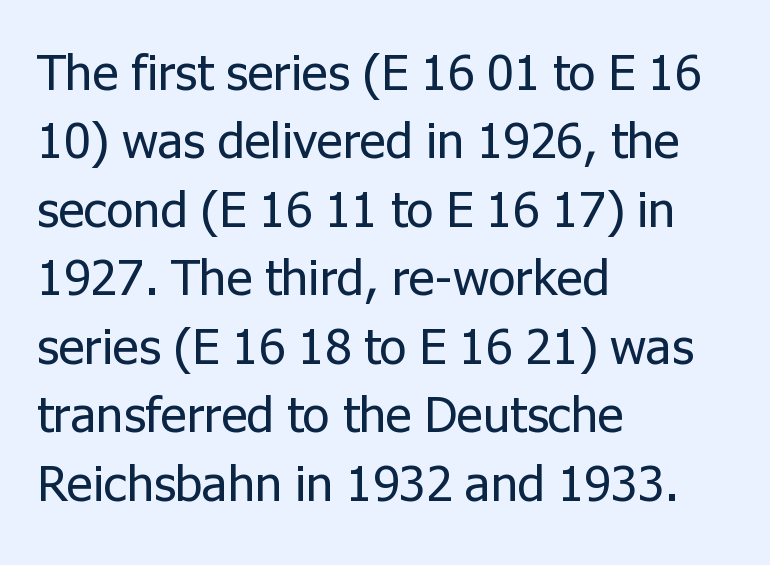
On a weight scale, this lands at 450 or below. Does the type have serifs? No, each stem ends abruptly. This sample is left-justified, so line endings fall wherever the words run out. The designer left line spacing at the default. Looks like regular typesetting: each glyph gets only the width it needs. Descender tails drop into unmarked territory.
